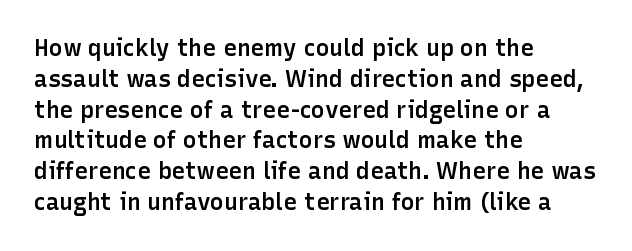
Q: Is the text bold? A: Semi-bold.
Q: Is the text italic (slanted)? A: No, it is upright.
Q: Is the text underlined? A: No.
Q: How is the paragraph aligned? A: Left-aligned.
Q: Is the spacing between letters normal or unusually wide? A: Normal.
Q: Is the spacing between lines tight, normal or loose? A: Normal.
